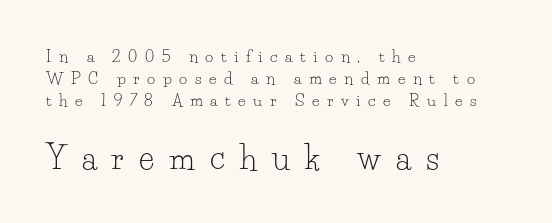
{"serif": "yes", "italic": "no", "bold": "no", "weight": "light", "width": "normal", "stroke_contrast": "low", "x_height": "small", "monospaced": "no", "underline": "no", "align": "left", "line_spacing": "normal", "line_spacing_ratio": 1.36, "letter_spacing": "wide", "letter_spacing_em": 0.47, "larger_block": "second", "size_ratio": 2.0, "glyph_px": 32}
